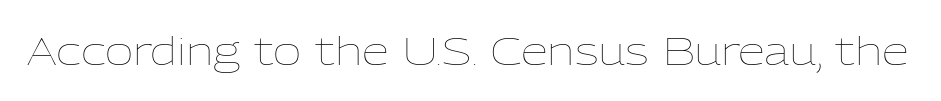
The area under the type is left untouched. No extra ink here — the face is not bold. Each word holds together tightly as a unit, with standard inter-letter gaps. Looks like regular typesetting: each glyph gets only the width it needs. If you drew a line through each stem, it would be perfectly vertical.
